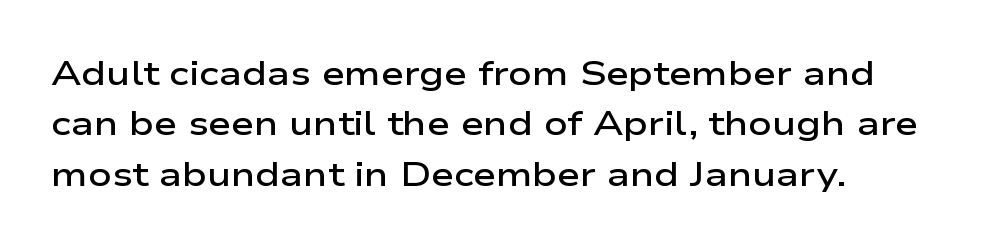
Q: Is the text bold? A: Semi-bold.
Q: Is the text italic (slanted)? A: No, it is upright.
Q: Is the typeface a serif or a sans-serif typeface? A: Sans-serif.
Q: Is the text underlined? A: No.
Q: How is the paragraph aligned? A: Left-aligned.
Q: Is the spacing between letters normal or unusually wide? A: Normal.
Q: Is the spacing between lines tight, normal or loose? A: Normal.
Q: Width (condensed, normal, or wide)? A: Wide.
Q: Stroke contrast? A: Low.
Q: x-height? A: Medium.
Q: Monospaced? A: No.
